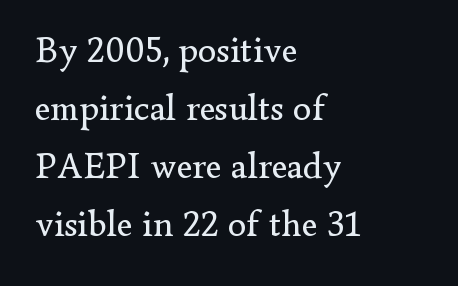
Which margin do the lines hug? The left one — the right edge is uneven. The letterforms sit shoulder to shoulder at normal distance. The passage shown is typed in a proportional face where columns would drift. On a weight scale, this lands at 450 or below. No italicization has been applied; the sample stays upright. The lines sit at an ordinary, default distance from one another.
